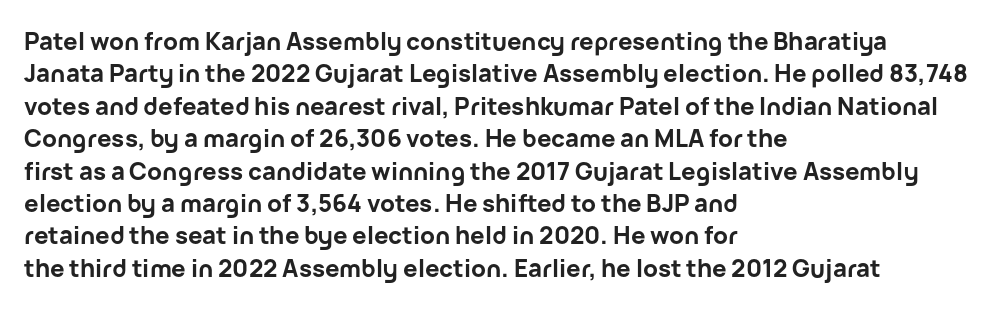
Whoever set this chose a conventional vertical rhythm. Emphasis by weight is at full strength: bold. The setting favours the left margin, as ordinary paragraphs usually do. Glance below the letters and you will spot only blank space. Rendered with straight, roman letterforms.
